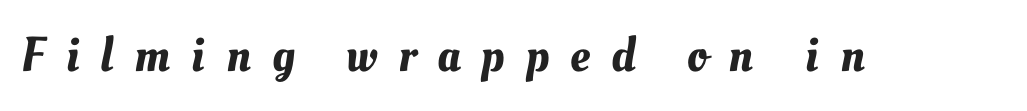
Clear beneath every line of the passage. Look at the tracking — it's clearly loosened, letters drifting apart. Note the varied advance widths — an 'i' is clearly narrower than an 'm'.
